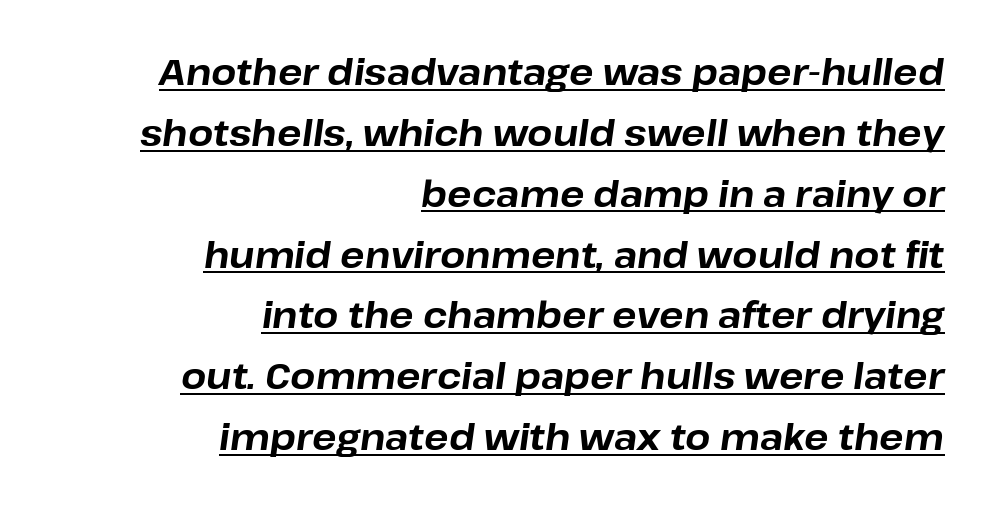
Q: Is the text bold? A: Yes.
Q: Is the text italic (slanted)? A: Yes, it leans right by about 8 degrees.
Q: Is the text underlined? A: Yes.
Q: How is the paragraph aligned? A: Right-aligned.
Q: Is the spacing between letters normal or unusually wide? A: Normal.
Q: Is the spacing between lines tight, normal or loose? A: Normal.
Q: Width (condensed, normal, or wide)? A: Normal.
Q: Stroke contrast? A: Low.
Q: x-height? A: Medium.
Q: Monospaced? A: No.
